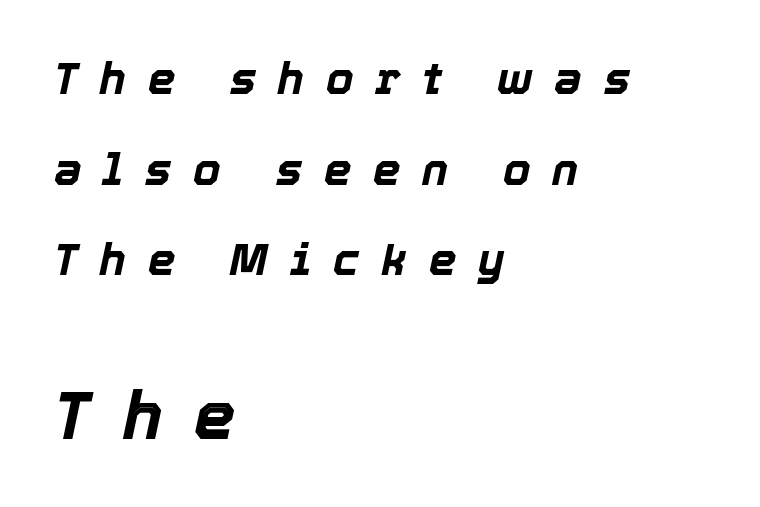
Q: Is the text bold? A: Yes.
Q: Is the text italic (slanted)? A: Yes, it leans right by about 12 degrees.
Q: Is the text underlined? A: No.
Q: How is the paragraph aligned? A: Left-aligned.
Q: Is the spacing between letters normal or unusually wide? A: Unusually wide.
Q: Is the spacing between lines tight, normal or loose? A: Loose.
Q: Which block of text is set in a larger size, the first (top) or the second (bottom)? A: The second (bottom) one.
Q: Width (condensed, normal, or wide)? A: Normal.
Q: x-height? A: Medium.
Q: Monospaced? A: No.
